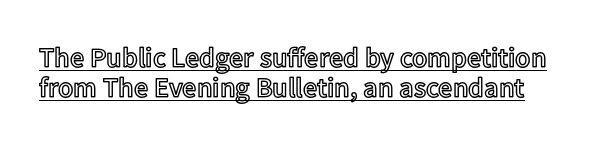
Each word holds together tightly as a unit, with standard inter-letter gaps. This block would grow much taller if given ordinary leading; it's compressed now. The typesetter has applied underlining to the passage shown. The rendering uses natural spacing where letterforms have individual widths. In terms of posture, this sample is upright.
